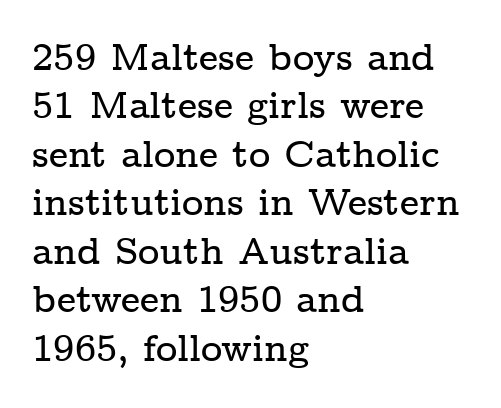
The image shows 37 px wide serif type, upright; set left-aligned, normal line spacing (1.31x), normal letter spacing, not underlined; low stroke contrast and a medium x-height.
